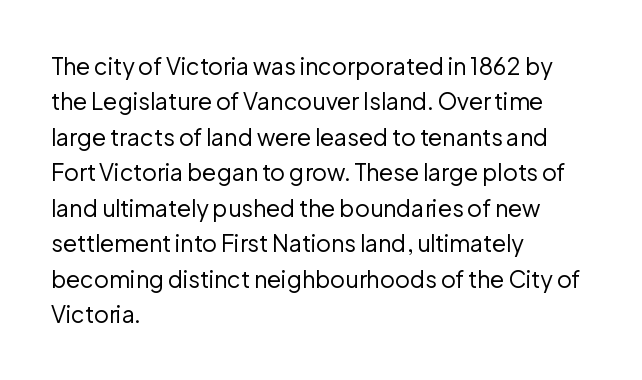
Q: Is the text bold? A: No.
Q: Is the text italic (slanted)? A: No, it is upright.
Q: Is the text underlined? A: No.
Q: How is the paragraph aligned? A: Left-aligned.
Q: Is the spacing between letters normal or unusually wide? A: Normal.
Q: Is the spacing between lines tight, normal or loose? A: Normal.
